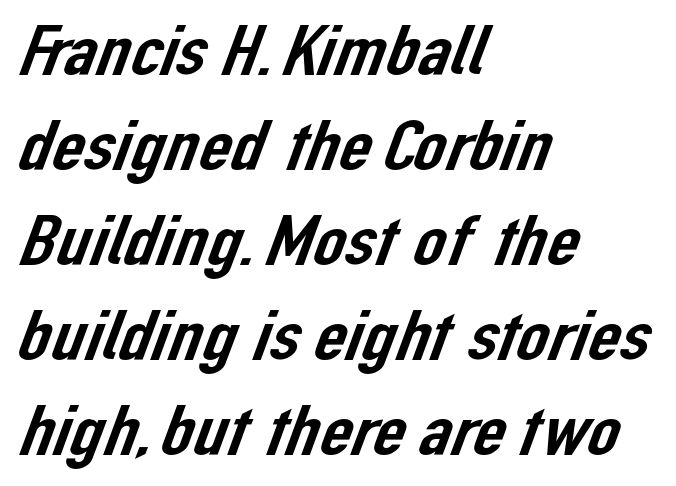
The image shows 72 px sans-serif type; set left-aligned, normal line spacing (1.32x), normal letter spacing, not underlined; low stroke contrast and a medium x-height.
